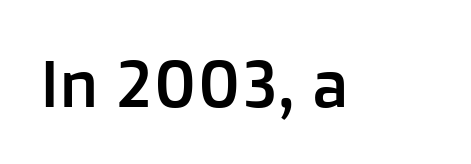
Q: Is the text italic (slanted)? A: No, it is upright.
Q: Is the typeface a serif or a sans-serif typeface? A: Sans-serif.
Q: Is the text underlined? A: No.
Q: Is the spacing between letters normal or unusually wide? A: Normal.
Q: Width (condensed, normal, or wide)? A: Normal.
Q: Stroke contrast? A: Low.
Q: x-height? A: Medium.
Q: Monospaced? A: No.
